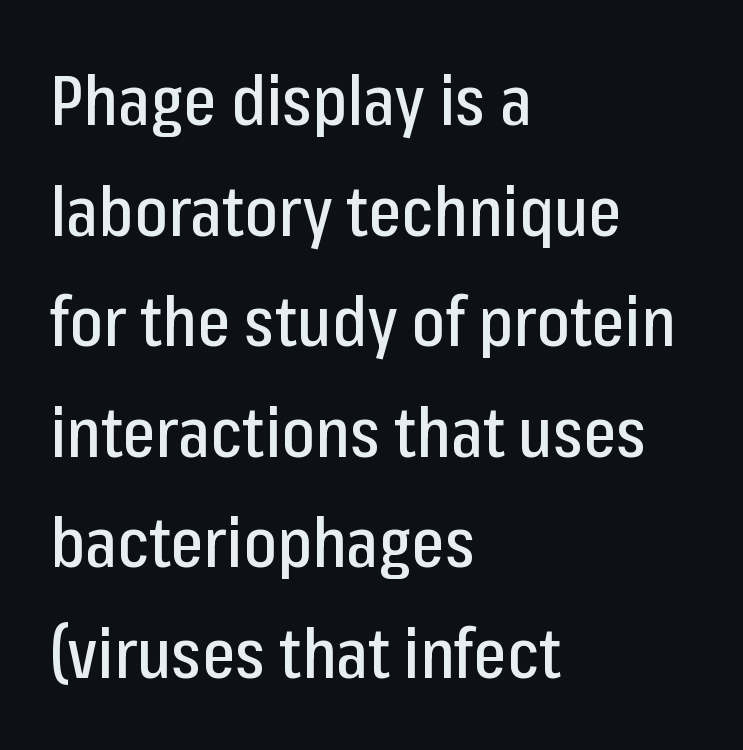
This block has exactly the height ordinary leading produces. Characters remain perfectly vertical along every line. Check the space under the baseline: it is left empty. Is this a fixed-width face? No — the glyphs have proportional, varying widths. Characters follow at the spacing the type designer built in.
